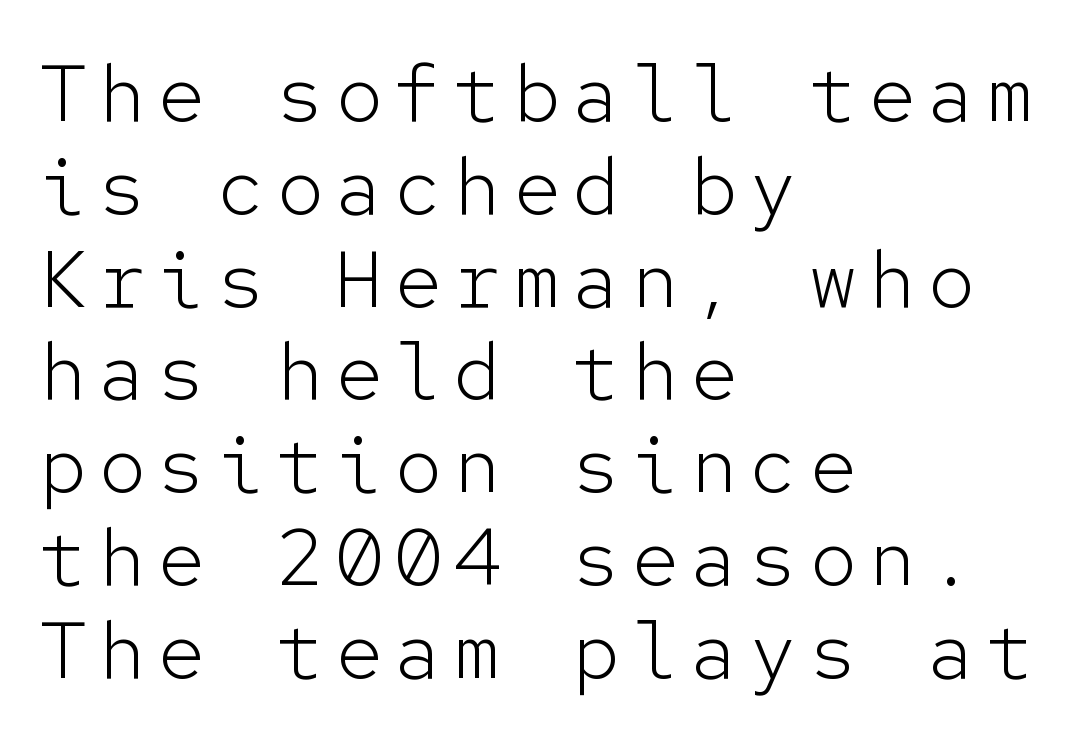
{"serif": "no", "italic": "no", "bold": "no", "weight": "light", "width": "normal", "stroke_contrast": "low", "x_height": "medium", "monospaced": "yes", "underline": "no", "align": "left", "line_spacing_ratio": 1.16, "glyph_px": 80}
